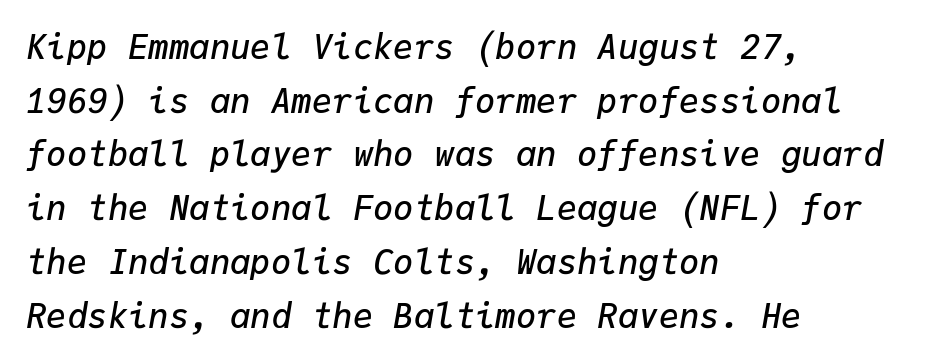
Q: Is the text bold? A: Semi-bold.
Q: Is the text italic (slanted)? A: Yes, it leans right by about 9 degrees.
Q: Is the text underlined? A: No.
Q: How is the paragraph aligned? A: Left-aligned.
Q: Is the spacing between letters normal or unusually wide? A: Normal.
Q: Is the spacing between lines tight, normal or loose? A: Normal.
Q: Width (condensed, normal, or wide)? A: Normal.
Q: Stroke contrast? A: Low.
Q: x-height? A: Medium.
Q: Monospaced? A: Yes.
